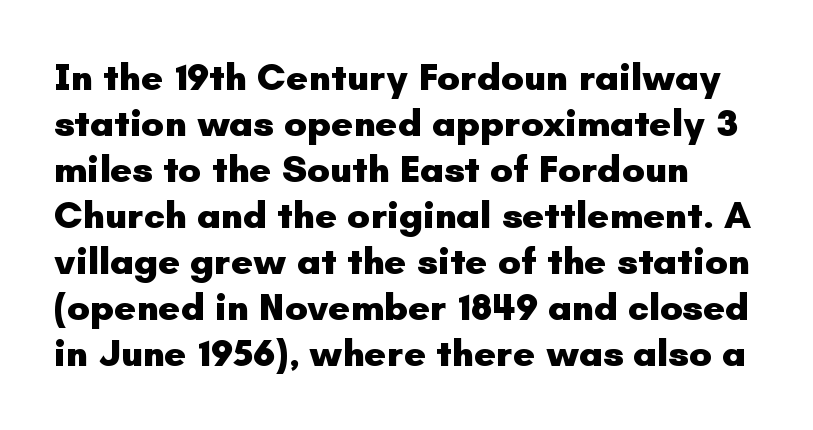
Does the type have serifs? No, each stem ends abruptly. Every letter is thick-stroked: bold, no question. Standard letterfit; no display-style spreading of the glyphs. Characters remain perfectly vertical along every line.
